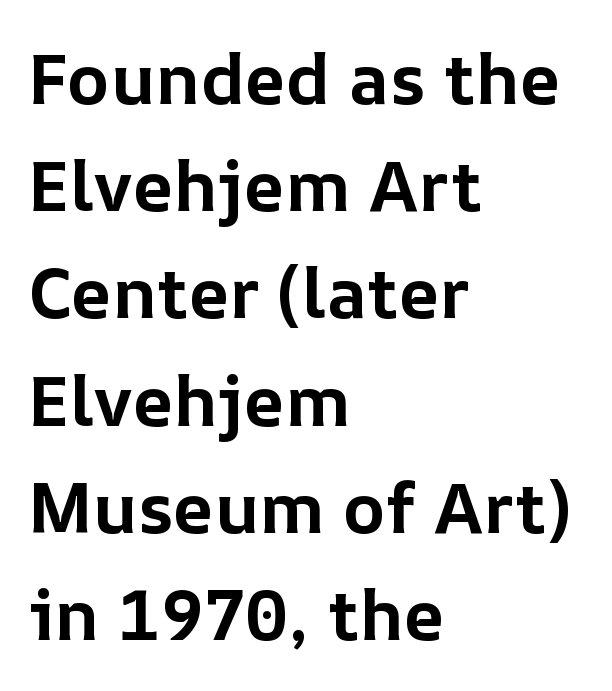
{"italic": "no", "bold": "yes", "weight": "bold", "width": "normal", "stroke_contrast": "low", "x_height": "medium", "monospaced": "no", "underline": "no", "align": "left", "line_spacing": "normal", "line_spacing_ratio": 1.51, "letter_spacing": "normal", "letter_spacing_em": 0.0, "glyph_px": 71}
